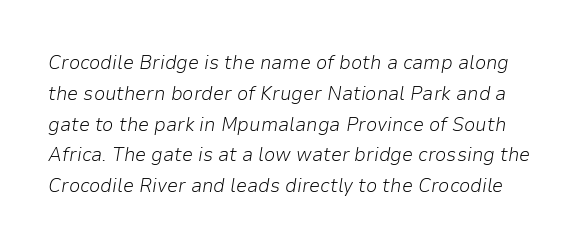
Q: Is the text bold? A: No.
Q: Is the text italic (slanted)? A: Yes, it leans right by about 9 degrees.
Q: Is the text underlined? A: No.
Q: Is the spacing between letters normal or unusually wide? A: Normal.
Q: Is the spacing between lines tight, normal or loose? A: Normal.
